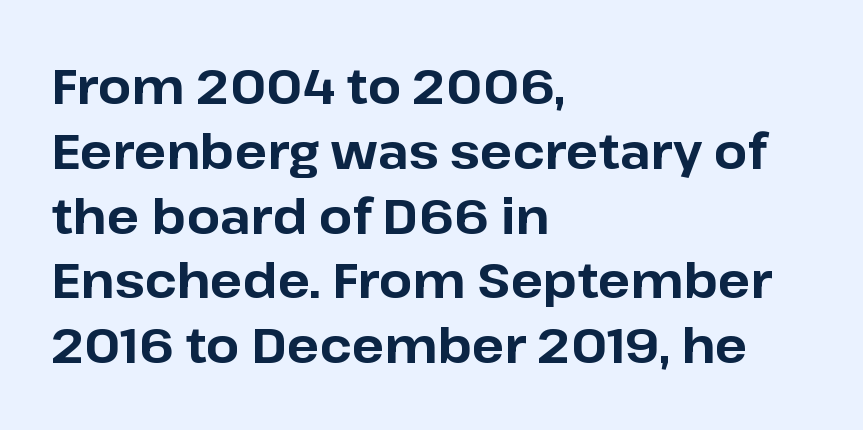
Q: Is the text bold? A: Yes.
Q: Is the text italic (slanted)? A: No, it is upright.
Q: Is the typeface a serif or a sans-serif typeface? A: Sans-serif.
Q: Is the text underlined? A: No.
Q: How is the paragraph aligned? A: Left-aligned.
Q: Is the spacing between letters normal or unusually wide? A: Normal.
Q: Is the spacing between lines tight, normal or loose? A: Normal.
Q: Width (condensed, normal, or wide)? A: Normal.
Q: Stroke contrast? A: Low.
Q: x-height? A: Medium.
Q: Monospaced? A: No.
